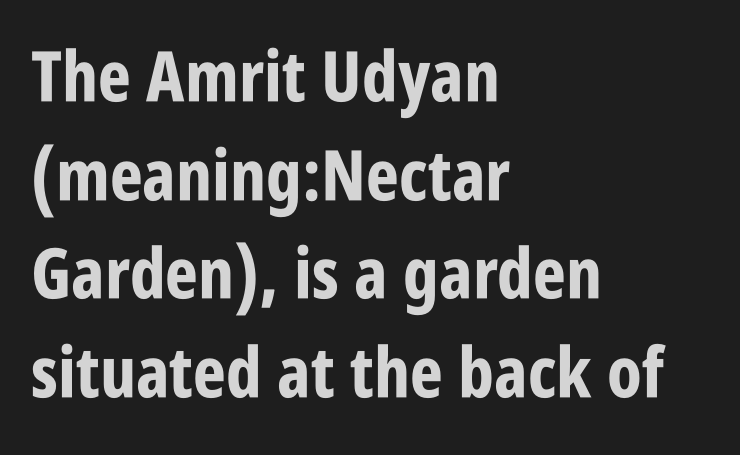
Q: Is the text bold? A: Yes.
Q: Is the text italic (slanted)? A: No, it is upright.
Q: Is the typeface a serif or a sans-serif typeface? A: Sans-serif.
Q: Is the text underlined? A: No.
Q: How is the paragraph aligned? A: Left-aligned.
Q: Is the spacing between letters normal or unusually wide? A: Normal.
Q: Is the spacing between lines tight, normal or loose? A: Normal.
Q: Width (condensed, normal, or wide)? A: Condensed.
Q: Stroke contrast? A: Low.
Q: x-height? A: Large.
Q: Monospaced? A: No.
